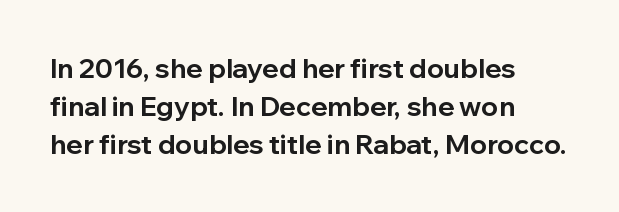
Q: Is the text bold? A: Yes.
Q: Is the text italic (slanted)? A: No, it is upright.
Q: Is the text underlined? A: No.
Q: How is the paragraph aligned? A: Left-aligned.
Q: Is the spacing between letters normal or unusually wide? A: Normal.
Q: Is the spacing between lines tight, normal or loose? A: Normal.
